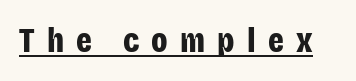
This rendering widens character spacing well past its baseline value. The string is rendered with underlining switched on. Check where the strokes stop: nothing finishes them off — pure sans. I'd describe the lettering as bold — thick and assertive.
